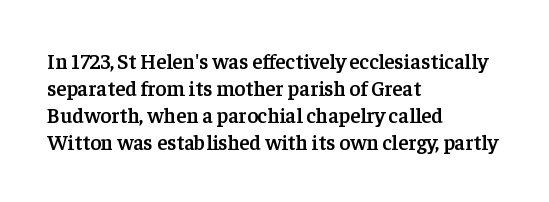
Q: Is the text bold? A: Semi-bold.
Q: Is the text italic (slanted)? A: No, it is upright.
Q: Is the text underlined? A: No.
Q: How is the paragraph aligned? A: Left-aligned.
Q: Is the spacing between letters normal or unusually wide? A: Normal.
Q: Is the spacing between lines tight, normal or loose? A: Normal.
